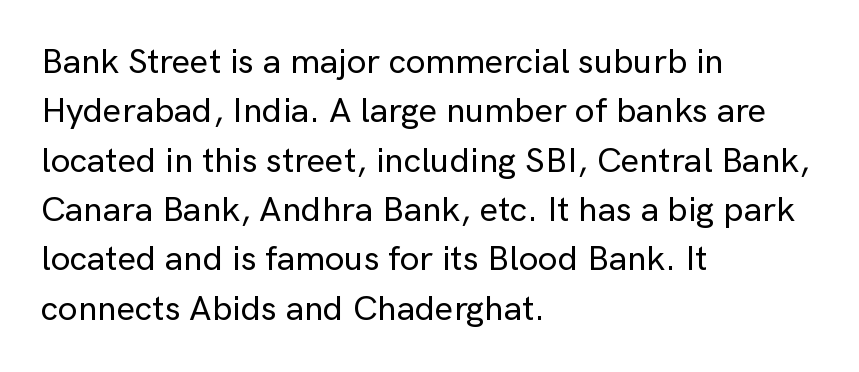
Q: Is the text italic (slanted)? A: No, it is upright.
Q: Is the typeface a serif or a sans-serif typeface? A: Sans-serif.
Q: Is the text underlined? A: No.
Q: How is the paragraph aligned? A: Left-aligned.
Q: Is the spacing between letters normal or unusually wide? A: Normal.
Q: Is the spacing between lines tight, normal or loose? A: Normal.
Q: Width (condensed, normal, or wide)? A: Normal.
Q: Stroke contrast? A: Low.
Q: x-height? A: Medium.
Q: Monospaced? A: No.
